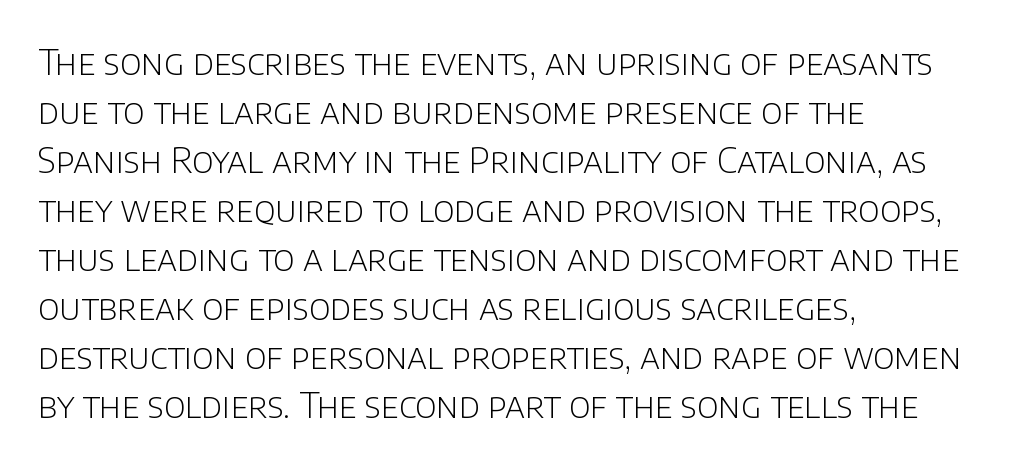
The image shows 35 px light sans-serif type, upright; set left-aligned, normal line spacing (1.4x), normal letter spacing, not underlined; low stroke contrast and a large x-height.
